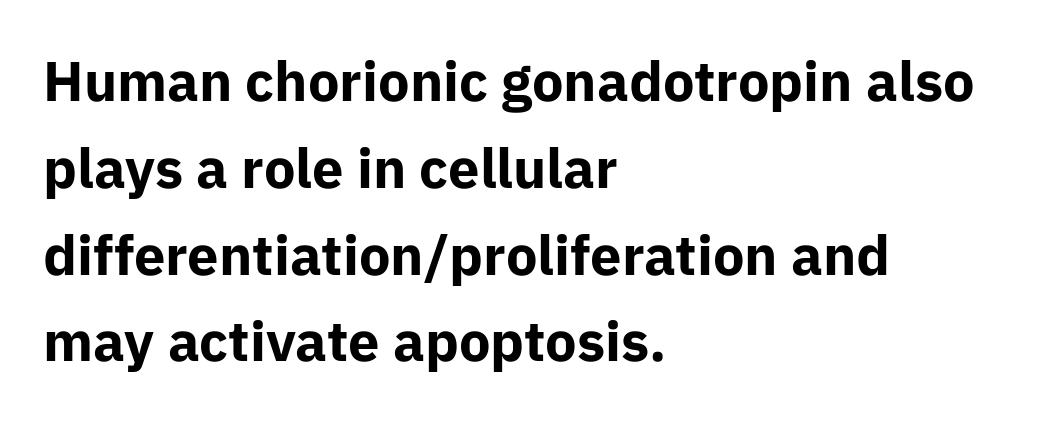
Q: Is the text bold? A: Yes.
Q: Is the text italic (slanted)? A: No, it is upright.
Q: Is the typeface a serif or a sans-serif typeface? A: Sans-serif.
Q: Is the text underlined? A: No.
Q: How is the paragraph aligned? A: Left-aligned.
Q: Is the spacing between letters normal or unusually wide? A: Normal.
Q: Is the spacing between lines tight, normal or loose? A: Normal.
Q: Width (condensed, normal, or wide)? A: Normal.
Q: Stroke contrast? A: Low.
Q: x-height? A: Medium.
Q: Monospaced? A: No.
